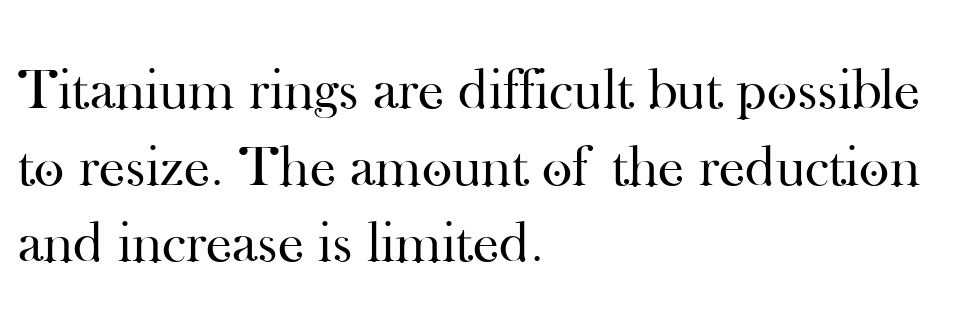
A typesetter would call this leading conventional body-copy spacing. The face looks like a standard text weight, possibly lighter. Short note: letters normally spaced. The letters carry serifs — small finishing strokes at the ends of their stems.
